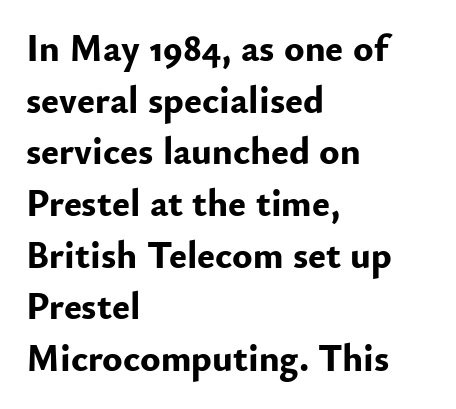
Q: Is the text bold? A: Yes.
Q: Is the text italic (slanted)? A: No, it is upright.
Q: Is the typeface a serif or a sans-serif typeface? A: Sans-serif.
Q: Is the text underlined? A: No.
Q: How is the paragraph aligned? A: Left-aligned.
Q: Is the spacing between letters normal or unusually wide? A: Normal.
Q: Is the spacing between lines tight, normal or loose? A: Normal.
Q: Width (condensed, normal, or wide)? A: Normal.
Q: Stroke contrast? A: Low.
Q: x-height? A: Small.
Q: Monospaced? A: No.
